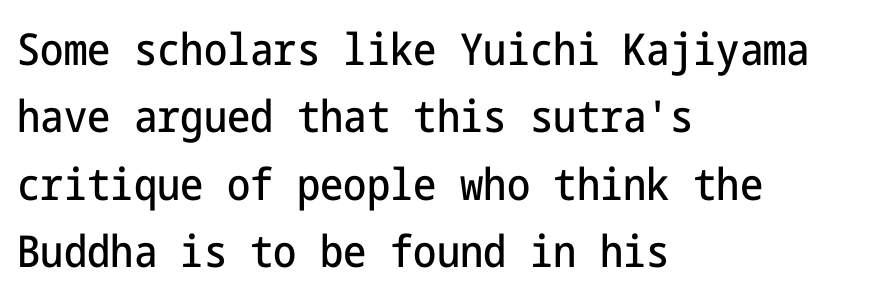
Nobody touched the tracking dial on this one. In terms of letterform style, serifs are entirely absent. The space directly below the letters is spotless. Each line starts at the same left margin while the right side varies. You can tell it's not italic because the verticals are truly vertical.
